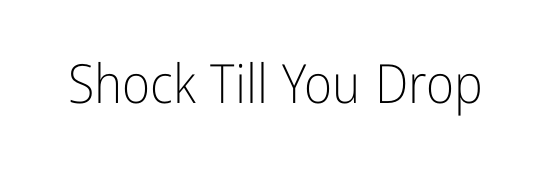
The image shows 54 px light, condensed sans-serif type, upright; set normal letter spacing, not underlined; low stroke contrast and a medium x-height.
